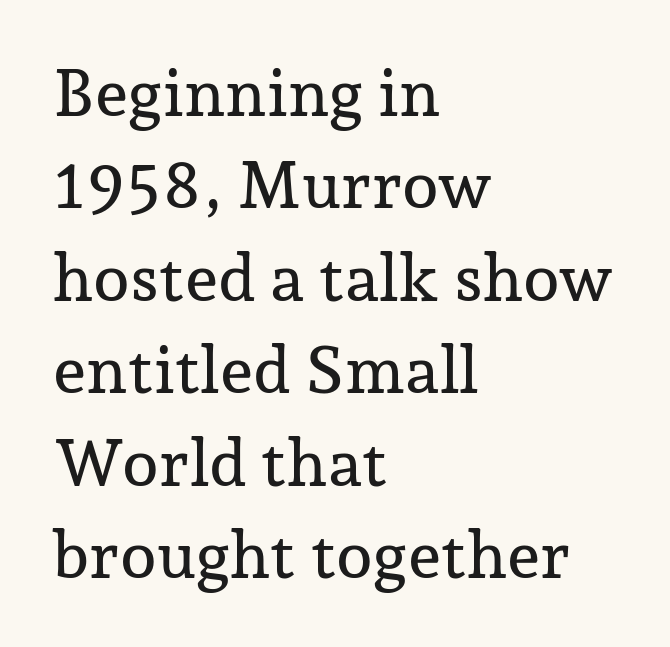
Short note: letters normally spaced. Each row of text sits above clean, open space. Reading down the column, the eye jumps a familiar distance to each next line. The glyphs in this specimen are seriffed. The font's upright variant was chosen for this text. Casual observation: everything's shoved over to the left.
